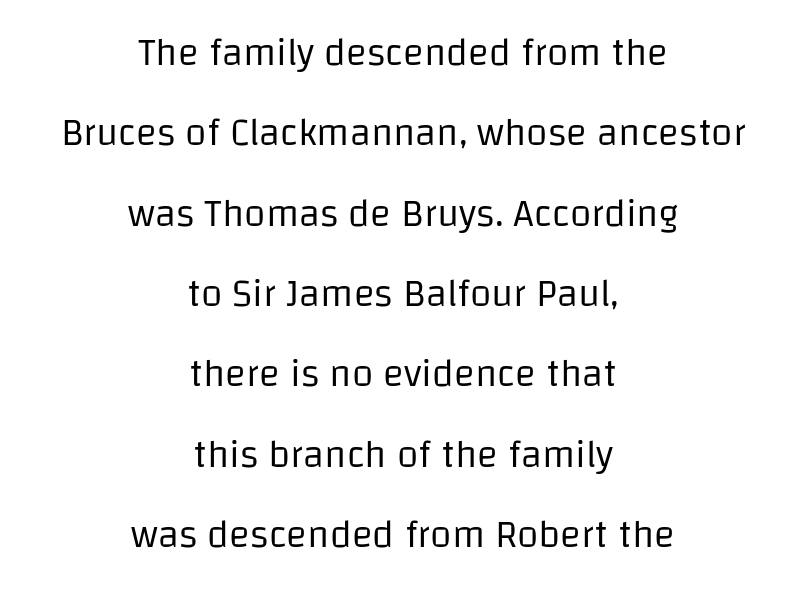
{"serif": "no", "italic": "no", "bold": "no", "weight": "regular", "width": "normal", "stroke_contrast": "low", "x_height": "large", "monospaced": "no", "underline": "no", "align": "center", "line_spacing": "loose", "line_spacing_ratio": 2.06, "letter_spacing": "normal", "letter_spacing_em": 0.0, "glyph_px": 39}
